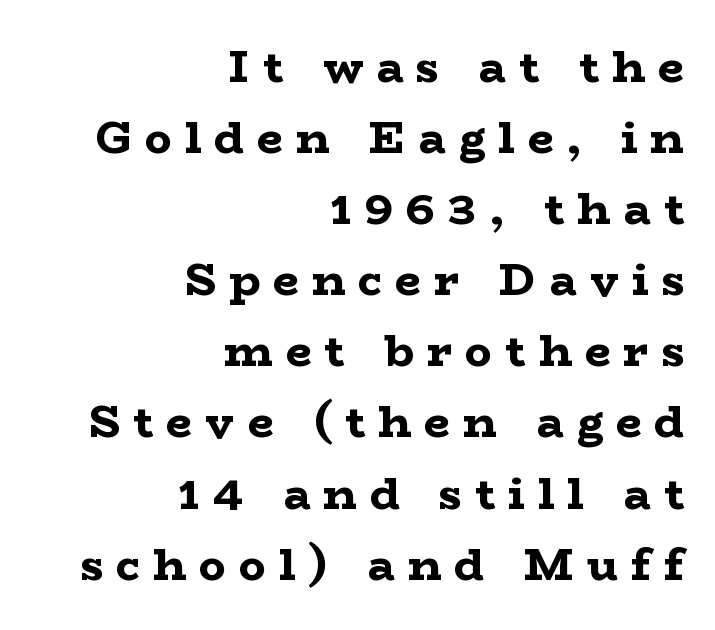
{"serif": "yes", "italic": "no", "bold": "yes", "weight": "bold", "width": "wide", "stroke_contrast": "low", "x_height": "medium", "monospaced": "no", "underline": "no", "align": "right", "line_spacing": "normal", "line_spacing_ratio": 1.58, "letter_spacing": "wide", "letter_spacing_em": 0.29, "glyph_px": 45}
